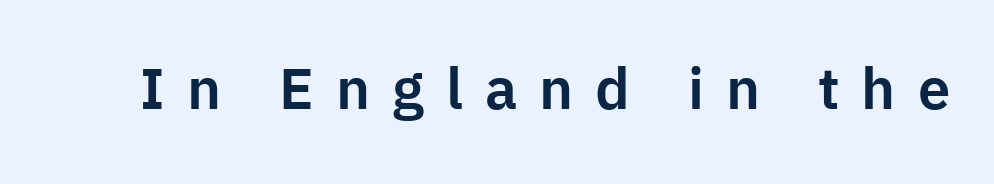
The image shows 58 px sans-serif type, upright; set unusually wide letter spacing (+0.38 em), not underlined; low stroke contrast and a medium x-height.
